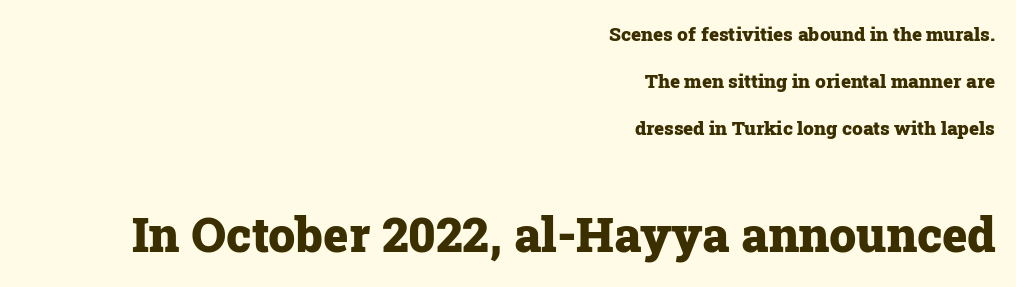
The image shows 48 px heavy serif type, upright; set right-aligned, loose line spacing (2.48x), normal letter spacing, not underlined; the second (bottom) block is 2.53x larger; low stroke contrast and a medium x-height.
